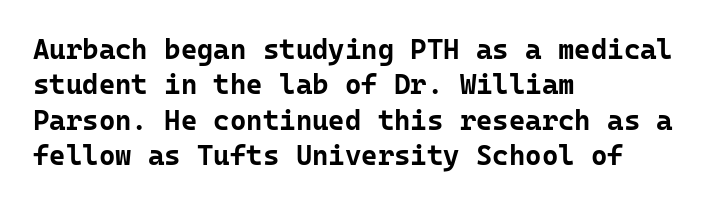
Q: Is the text bold? A: Yes.
Q: Is the text italic (slanted)? A: No, it is upright.
Q: Is the typeface a serif or a sans-serif typeface? A: Sans-serif.
Q: Is the text underlined? A: No.
Q: How is the paragraph aligned? A: Left-aligned.
Q: Is the spacing between letters normal or unusually wide? A: Normal.
Q: Is the spacing between lines tight, normal or loose? A: Normal.
Q: Width (condensed, normal, or wide)? A: Normal.
Q: Stroke contrast? A: Low.
Q: x-height? A: Medium.
Q: Monospaced? A: Yes.
